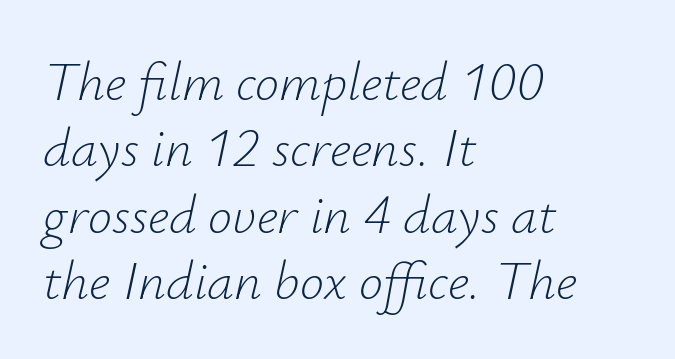
Caption: face not bold, strokes unweighted. Observe the lean: these are italic letterforms. Honestly, there is no underline to notice here at all. These lines are rendered in a variable-pitch font. There is no visible air inserted between adjacent glyphs. Typeset ragged right — the left edge is the straight one.
